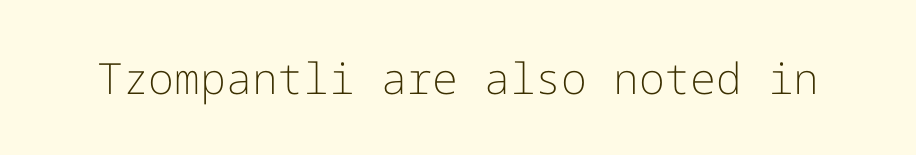
The image shows 43 px light sans-serif type, upright; set normal letter spacing, not underlined; low stroke contrast and a medium x-height.
